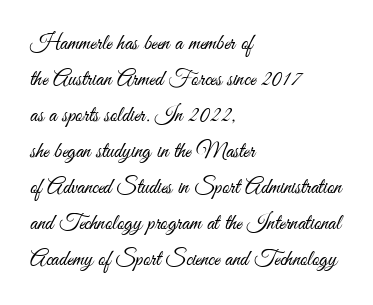
The image shows 22 px text type; set left-aligned, normal line spacing (1.64x), normal letter spacing, not underlined.
